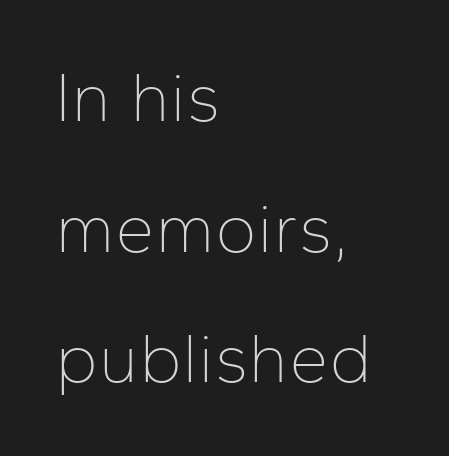
Here the designer chose a conventional face with non-uniform glyph widths. Nothing heavy about these letters — not bold at all. Nobody drew a line under any word here. Look at the bottom of the vertical strokes: they stop flat, with no serifs.
